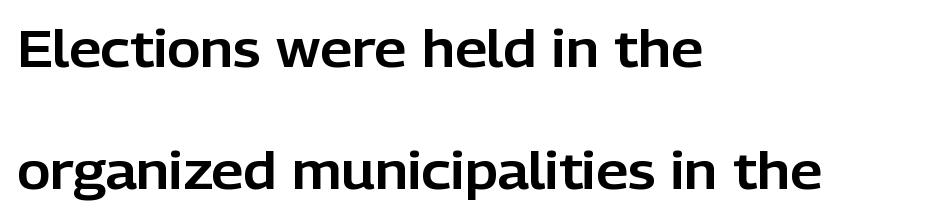
Observe the absence of serifs on each vertical stroke in this sample. Check under the words: just untouched page. The vertical gap from one line to the next is large. The letters stand straight up with perfectly vertical stems. The passage is arranged the way most books set body copy — flush left.
